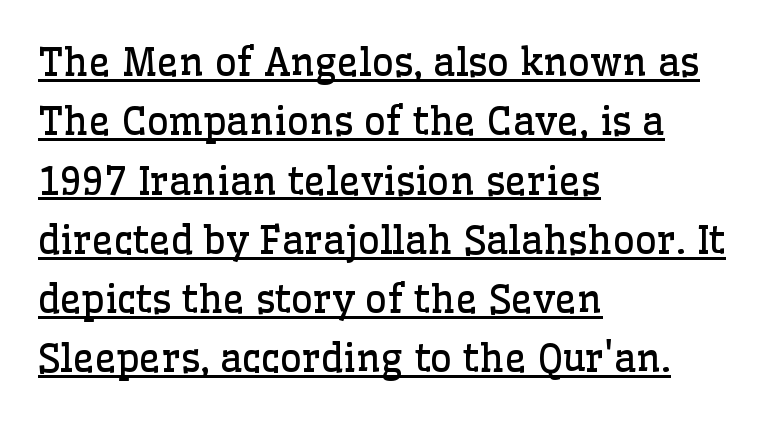
Words appear dense and cohesive because spacing is normal. Posture: straight, roman, zero tilt. Alignment: flush left. Quick note: interline space is typical. You could not count columns in this text — the font is proportionally spaced.
